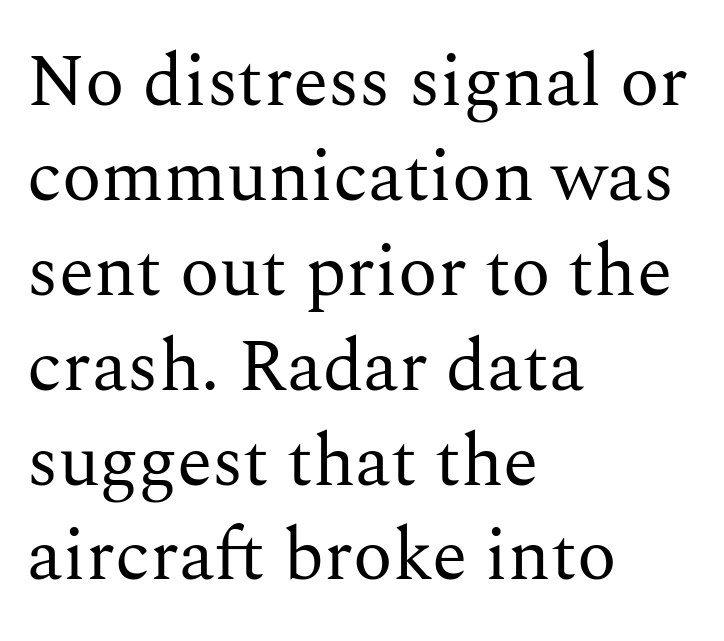
Q: Is the text bold? A: No.
Q: Is the text italic (slanted)? A: No, it is upright.
Q: Is the typeface a serif or a sans-serif typeface? A: Serif.
Q: Is the text underlined? A: No.
Q: How is the paragraph aligned? A: Left-aligned.
Q: Is the spacing between letters normal or unusually wide? A: Normal.
Q: Is the spacing between lines tight, normal or loose? A: Normal.
Q: Width (condensed, normal, or wide)? A: Normal.
Q: Stroke contrast? A: Medium.
Q: x-height? A: Medium.
Q: Monospaced? A: No.
